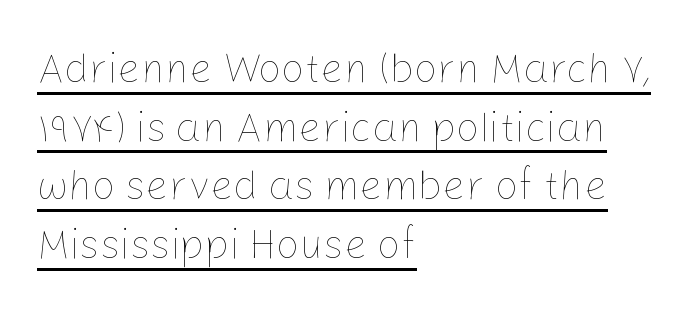
{"italic": "no", "bold": "no", "weight": "thin", "width": "normal", "stroke_contrast": "low", "x_height": "medium", "monospaced": "no", "underline": "yes", "align": "left", "line_spacing": "normal", "line_spacing_ratio": 1.43, "letter_spacing": "normal", "letter_spacing_em": 0.0, "glyph_px": 41}
